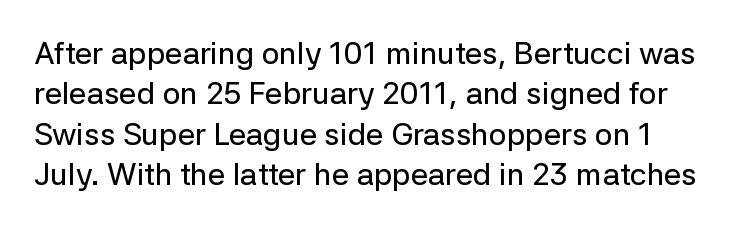
The image shows 31 px sans-serif type, upright; set normal line spacing (1.3x), normal letter spacing, not underlined; low stroke contrast and a medium x-height.
